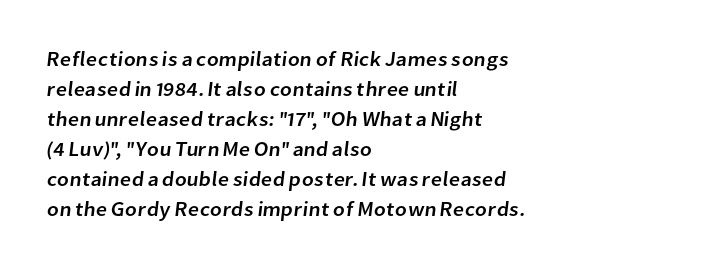
Students, observe: this is what conventionally led text looks like. The lines are quadded left. Clear beneath every line of the passage. Honestly, the letter spacing is just normal — you wouldn't notice it.
